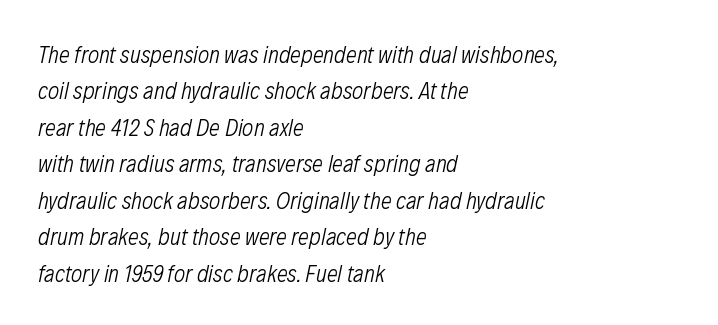
Left-aligned paragraph, ragged on the right. Vertically, the passage feels balanced, rows spaced as you'd expect. Is the stroke heavy? The answer is a plain regular-or-lighter. Descenders hang freely into open space. The typography opts for an oblique posture over an upright one. The letterforms sit shoulder to shoulder at normal distance.
